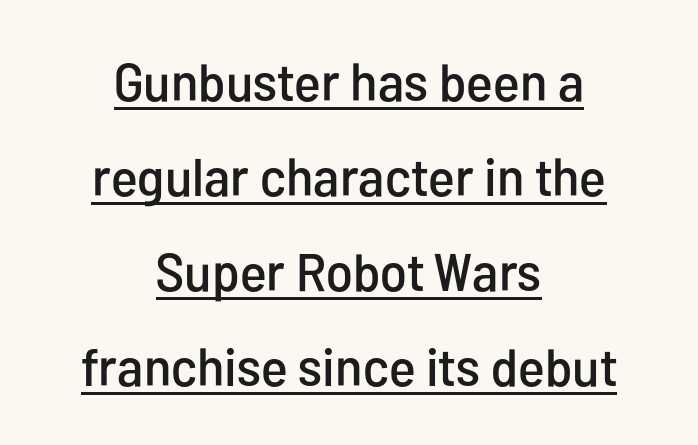
The image shows 53 px condensed sans-serif type, upright; set centered, line spacing 1.79x, normal letter spacing, underlined; low stroke contrast and a medium x-height.
